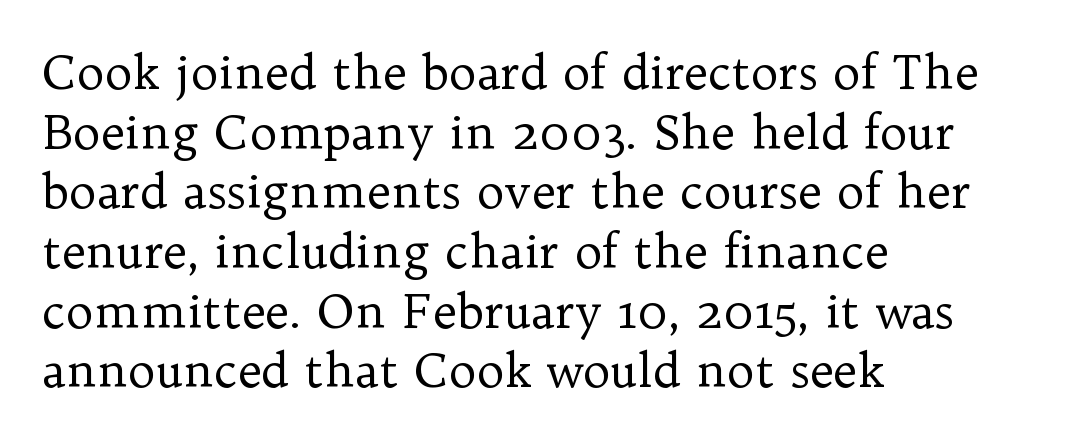
Q: Is the text bold? A: No.
Q: Is the text italic (slanted)? A: No, it is upright.
Q: Is the typeface a serif or a sans-serif typeface? A: Serif.
Q: Is the text underlined? A: No.
Q: How is the paragraph aligned? A: Left-aligned.
Q: Is the spacing between letters normal or unusually wide? A: Normal.
Q: Is the spacing between lines tight, normal or loose? A: Normal.
Q: Width (condensed, normal, or wide)? A: Normal.
Q: Stroke contrast? A: Low.
Q: x-height? A: Medium.
Q: Monospaced? A: No.
